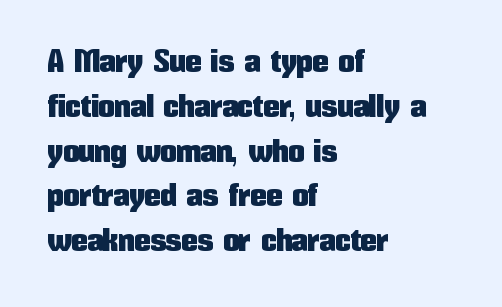
Q: Is the text italic (slanted)? A: No, it is upright.
Q: Is the typeface a serif or a sans-serif typeface? A: Sans-serif.
Q: Is the text underlined? A: No.
Q: How is the paragraph aligned? A: Left-aligned.
Q: Is the spacing between letters normal or unusually wide? A: Normal.
Q: Is the spacing between lines tight, normal or loose? A: Normal.
Q: Width (condensed, normal, or wide)? A: Condensed.
Q: Stroke contrast? A: Low.
Q: x-height? A: Medium.
Q: Monospaced? A: No.
